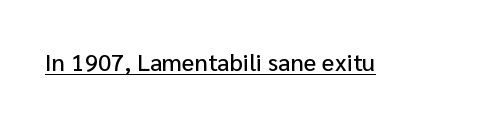
Default kerning and tracking; the words read as compact shapes. Notice how the stems are strictly vertical — no italics here. The glyphs are accompanied by a horizontal stroke just below them.
